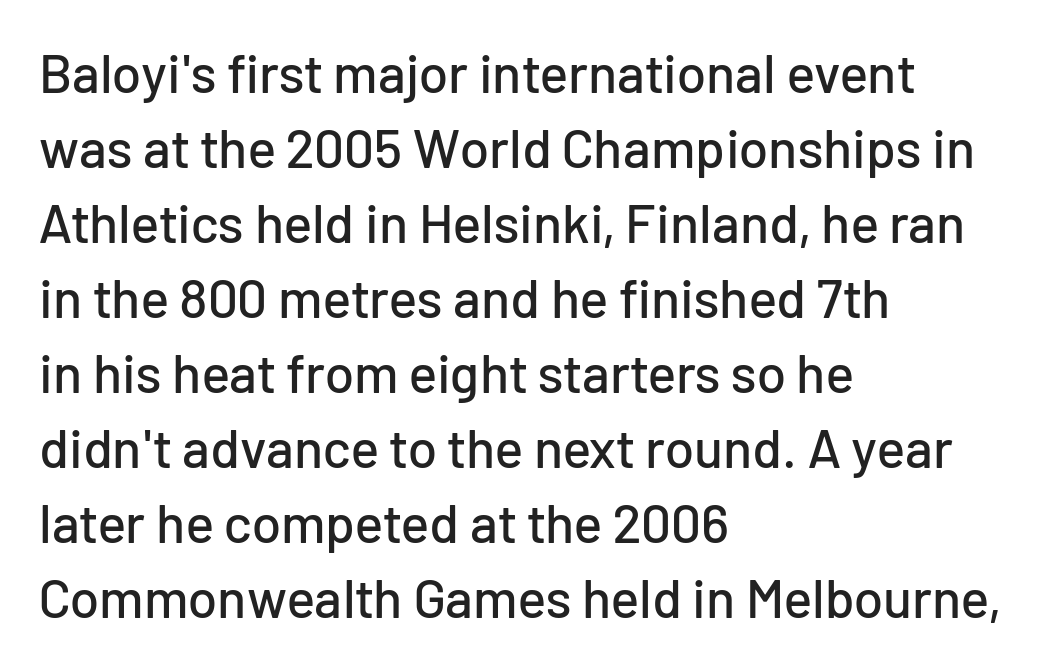
The image shows 54 px sans-serif type, upright; set left-aligned, normal line spacing (1.39x), normal letter spacing, not underlined; low stroke contrast and a medium x-height.
